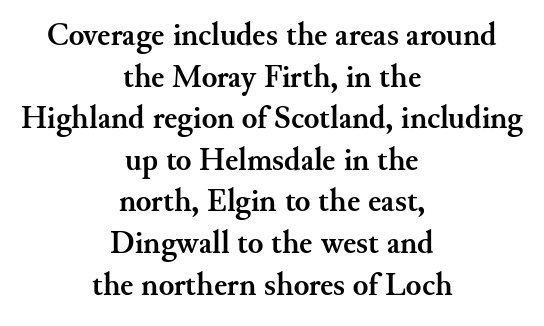
The image shows 32 px semibold serif type, upright; set centered, normal line spacing (1.3x), normal letter spacing, not underlined; medium stroke contrast and a small x-height.
